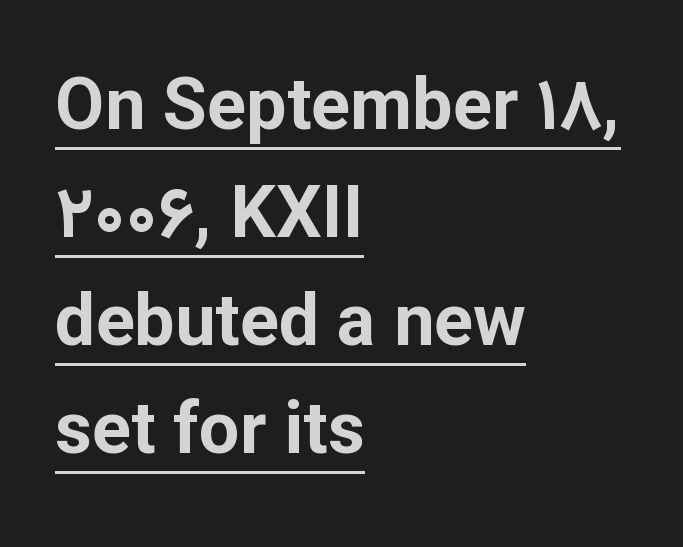
{"serif": "no", "italic": "no", "bold": "yes", "weight": "bold", "width": "normal", "stroke_contrast": "low", "x_height": "medium", "monospaced": "no", "underline": "yes", "align": "left", "line_spacing": "normal", "line_spacing_ratio": 1.5, "letter_spacing": "normal", "letter_spacing_em": 0.0, "glyph_px": 72}
